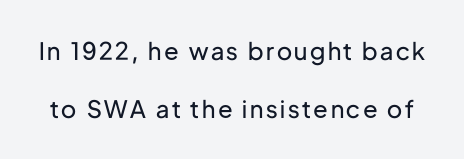
The image shows 24 px text type, upright; set loose line spacing (2.4x), not underlined.
